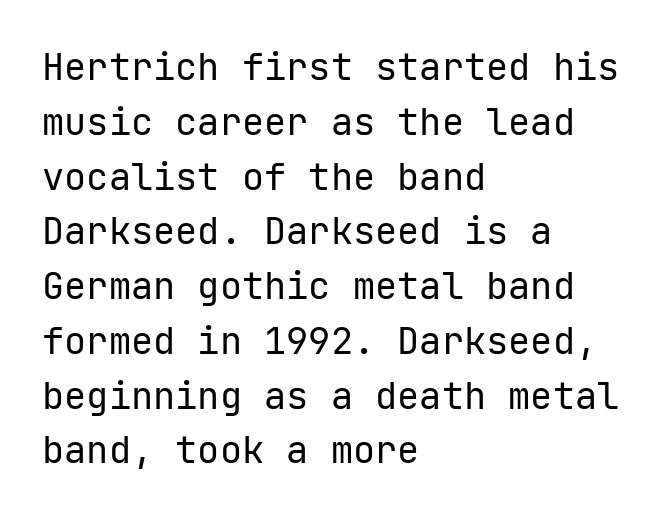
Serifs: no, the terminals of the letterforms are clean. Is the letter spacing exaggerated? No — it looks like the ordinary default. Posture: vertical. Clear beneath every line of the passage. Interline gaps are of average width in this sample. The lines are quadded left.
